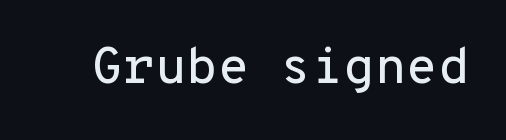
The image shows 51 px sans-serif type, upright, monospaced; set normal letter spacing, not underlined; low stroke contrast and a medium x-height.
